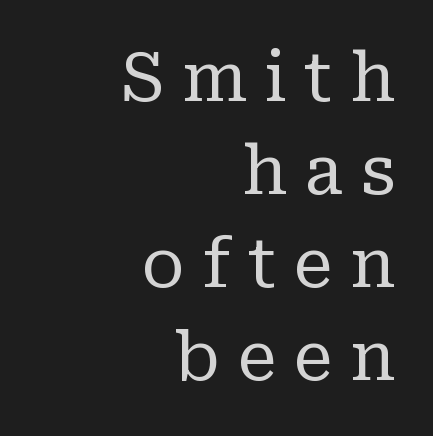
The image shows 67 px regular-weight serif type, upright; set right-aligned, normal line spacing (1.39x), unusually wide letter spacing (+0.26 em), not underlined; low stroke contrast and a medium x-height.
